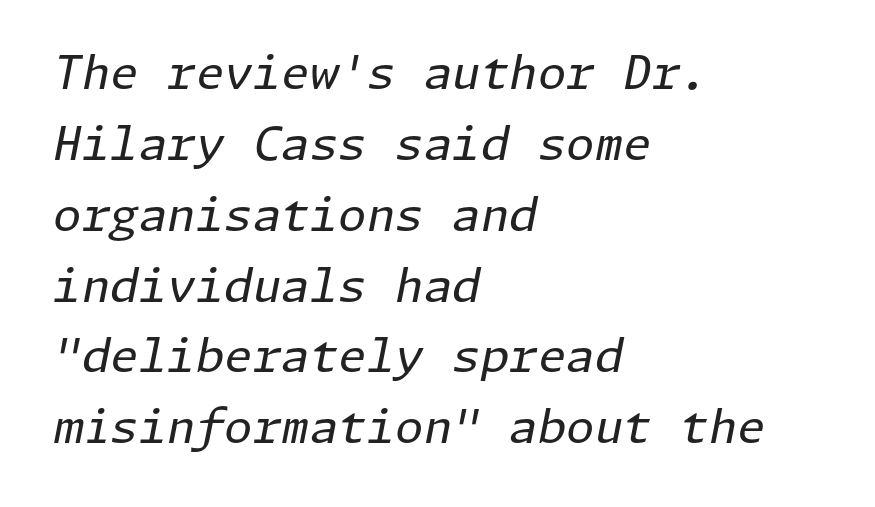
The paragraph has a hard left edge and a soft right edge. Is the type heavy? It reads as light-to-regular instead. Normally led — the rows are evenly, conventionally spaced. Letters rest on an invisible, unmarked baseline. Slant detected: the letters are inclined. The gaps between neighbouring characters are ordinary and unremarkable.
